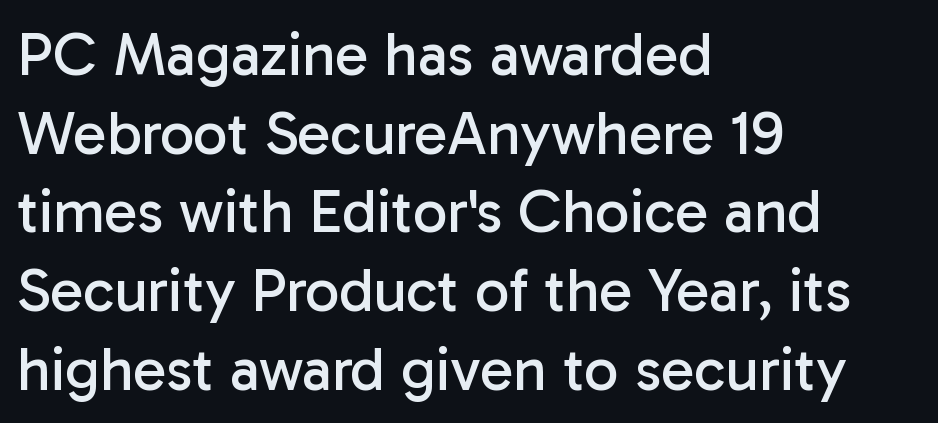
Q: Is the text bold? A: No.
Q: Is the text italic (slanted)? A: No, it is upright.
Q: Is the typeface a serif or a sans-serif typeface? A: Sans-serif.
Q: Is the text underlined? A: No.
Q: How is the paragraph aligned? A: Left-aligned.
Q: Is the spacing between letters normal or unusually wide? A: Normal.
Q: Is the spacing between lines tight, normal or loose? A: Normal.
Q: Width (condensed, normal, or wide)? A: Normal.
Q: Stroke contrast? A: Low.
Q: x-height? A: Medium.
Q: Monospaced? A: No.
